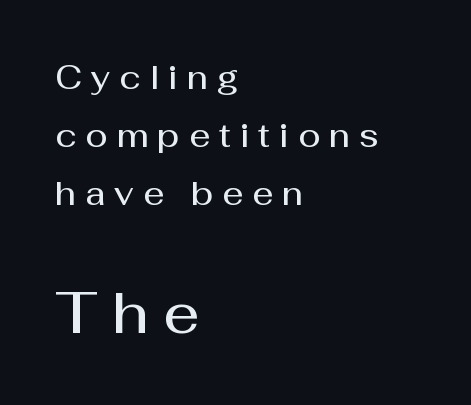
The image shows 57 px semibold sans-serif type, upright; set left-aligned, line spacing 1.76x, unusually wide letter spacing (+0.27 em), not underlined; the second (bottom) block is 1.73x larger; medium stroke contrast and a medium x-height.
